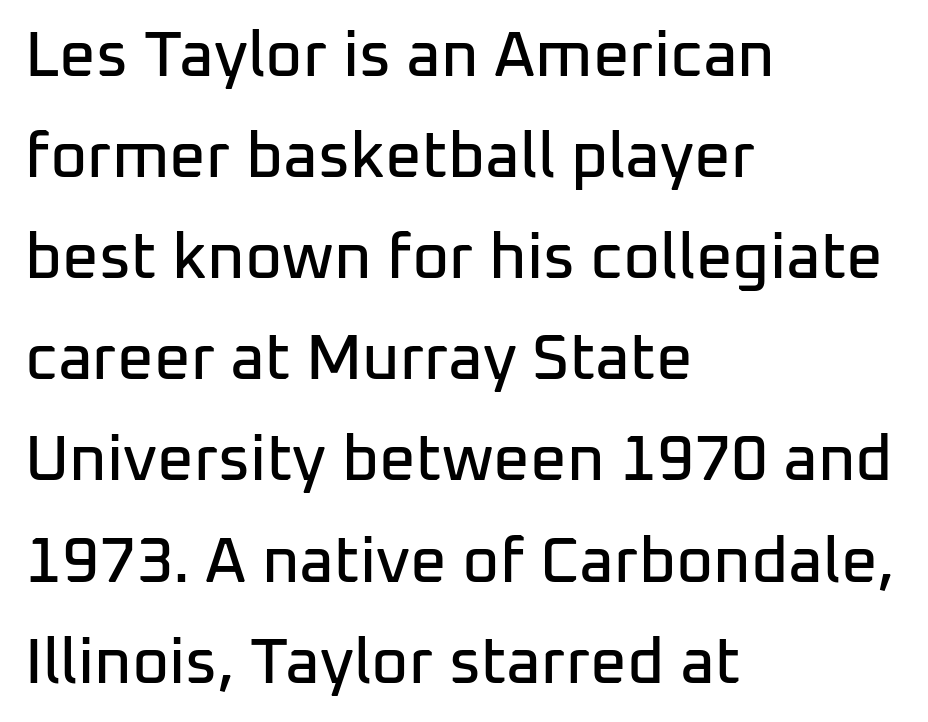
{"serif": "no", "italic": "no", "width": "normal", "stroke_contrast": "low", "x_height": "medium", "monospaced": "no", "underline": "no", "align": "left", "line_spacing": "normal", "line_spacing_ratio": 1.58, "letter_spacing": "normal", "letter_spacing_em": 0.0, "glyph_px": 64}
